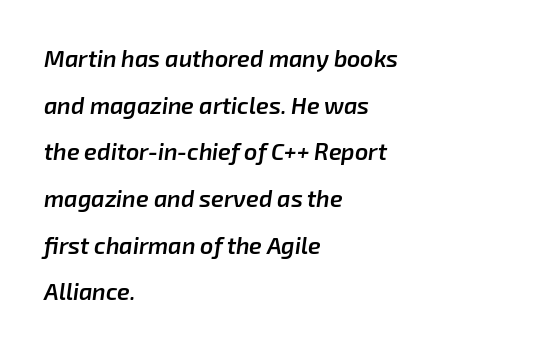
Style check: oblique. Type without underlining. Each line starts at the same left margin while the right side varies. Weight: semibold (demi). The line-height multiplier appears high, well above default. Tracking value appears to be zero — textbook default spacing.
